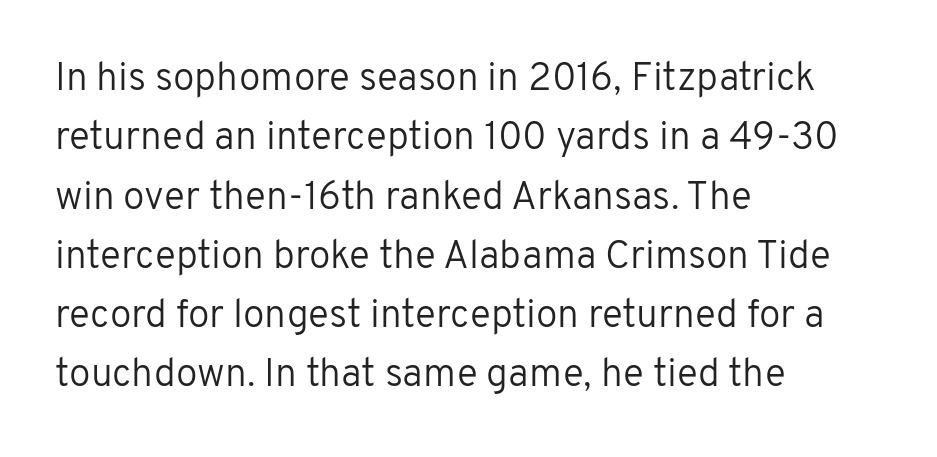
Letters have the restrained weight of plain body copy at most. Grotesque or geometric, the face here clearly has no serifs. Think of a printed novel: that variable character pitch is what you see here. This is roman type, the default non-slanted kind.
